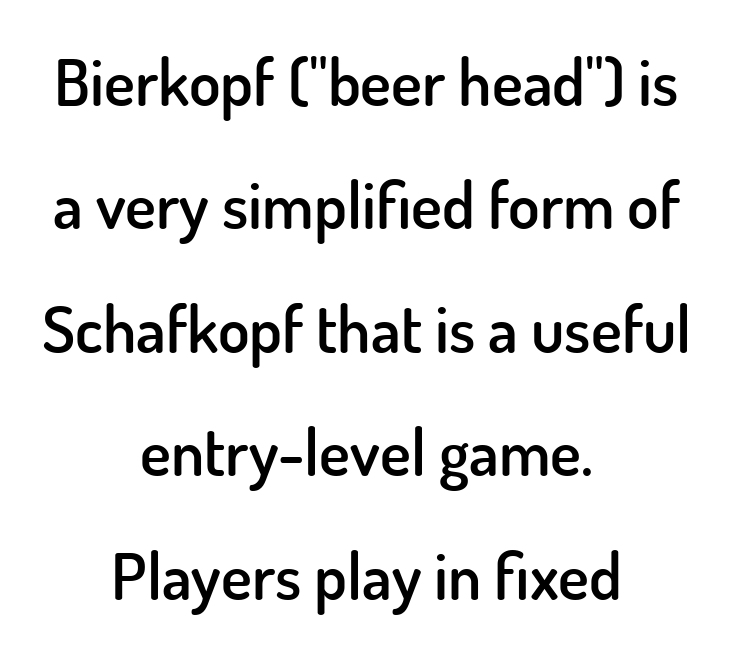
Short note: letters normally spaced. Spacing verdict: proportional, widths tailored to each character. This sample uses an upright cut, with every glyph sitting square on the baseline. Which margin do the lines hug? Neither — every line sits in the middle.
